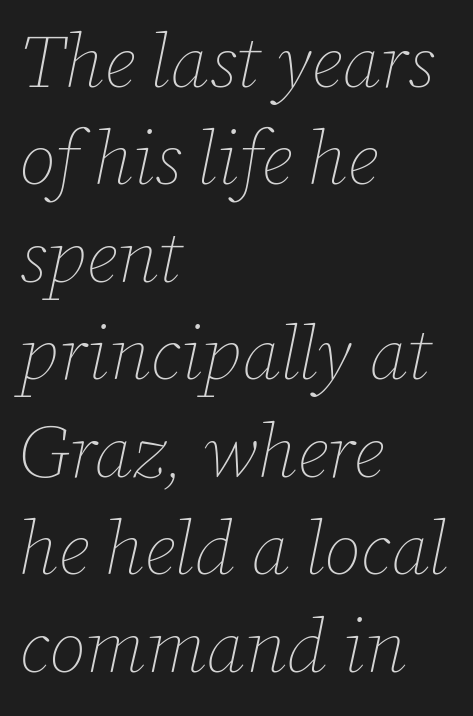
{"italic": "yes", "lean": "right", "slant_degrees": 12, "bold": "no", "weight": "thin", "width": "normal", "stroke_contrast": "low", "x_height": "medium", "monospaced": "no", "underline": "no", "align": "left", "line_spacing": "normal", "line_spacing_ratio": 1.3, "letter_spacing": "normal", "letter_spacing_em": 0.0, "glyph_px": 75}
